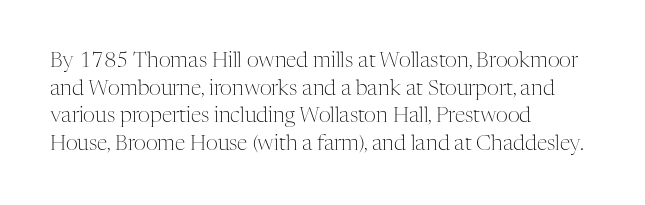
The image shows 21 px text type, upright; set left-aligned, normal line spacing (1.31x), normal letter spacing, not underlined.
